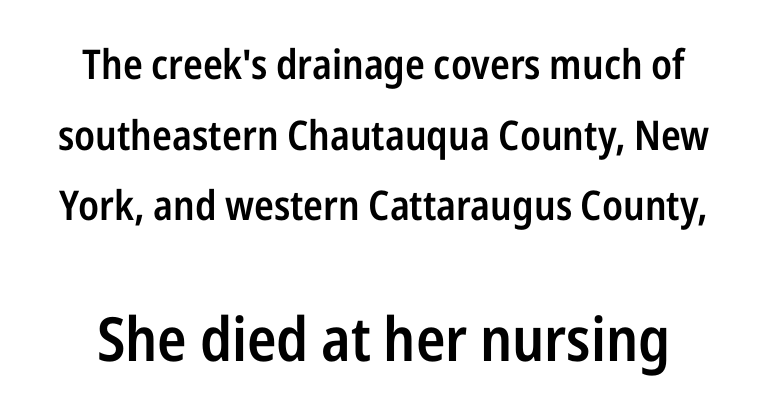
Vertical strokes here are truly vertical. What weight is shown? A semibold, between regular and bold. Bigger letters appear in the bottom chunk; the top chunk is reduced. Nothing unusual about the tracking: characters are spaced as the font intends. Nope, no serifs anywhere on these letters.
